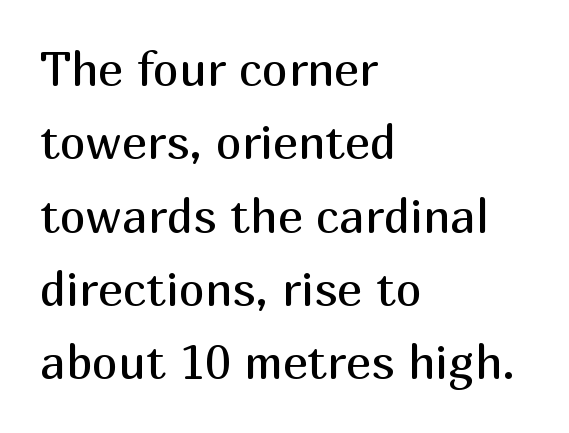
Each new line begins a customary step beneath the previous one. The letterforms sit shoulder to shoulder at normal distance. The typeface has the unassuming heft of standard copy or less. The letters carry no serifs — their stems end cleanly without finishing strokes. Short and long lines alike share a common starting point at left.
